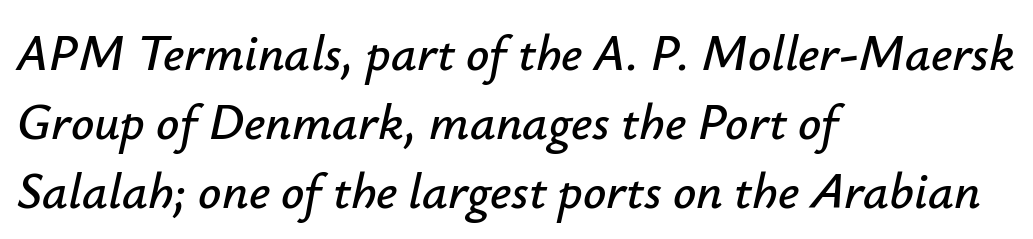
The image shows 51 px text type, italic (leaning right); set left-aligned, normal line spacing (1.35x), normal letter spacing, not underlined; low stroke contrast and a small x-height.
